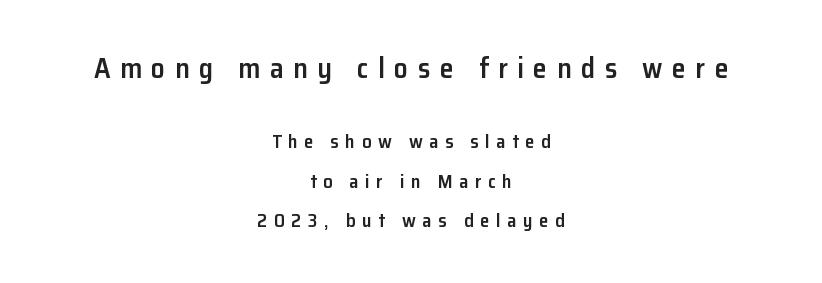
{"serif": "no", "italic": "no", "bold": "semi", "weight": "semibold", "width": "normal", "stroke_contrast": "low", "x_height": "medium", "monospaced": "no", "underline": "no", "align": "center", "line_spacing": "loose", "line_spacing_ratio": 2.07, "letter_spacing": "wide", "letter_spacing_em": 0.34, "larger_block": "first", "size_ratio": 1.47, "glyph_px": 28}
